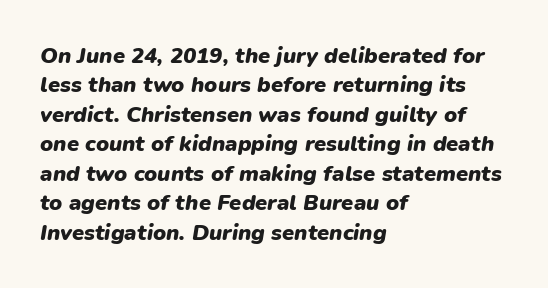
{"italic": "yes", "lean": "right", "slant_degrees": 9, "bold": "yes", "underline": "no", "align": "left", "line_spacing": "normal", "line_spacing_ratio": 1.34, "letter_spacing": "normal", "letter_spacing_em": 0.0, "glyph_px": 22}
